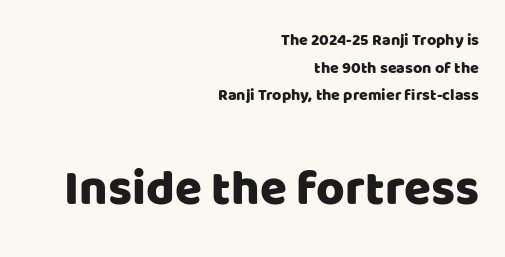
The image shows 49 px sans-serif type, upright; set right-aligned, line spacing 1.72x, normal letter spacing, not underlined; the second (bottom) block is 3.06x larger; low stroke contrast and a large x-height.
